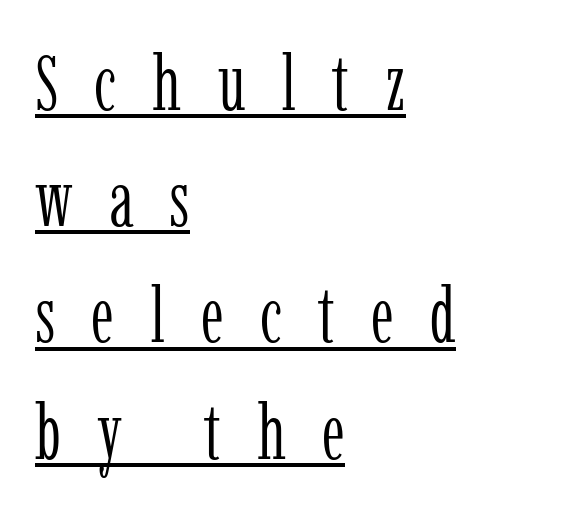
Q: Is the text bold? A: No.
Q: Is the text italic (slanted)? A: No, it is upright.
Q: Is the typeface a serif or a sans-serif typeface? A: Serif.
Q: Is the text underlined? A: Yes.
Q: How is the paragraph aligned? A: Left-aligned.
Q: Is the spacing between letters normal or unusually wide? A: Unusually wide.
Q: Is the spacing between lines tight, normal or loose? A: Normal.
Q: Width (condensed, normal, or wide)? A: Condensed.
Q: Stroke contrast? A: Low.
Q: x-height? A: Medium.
Q: Monospaced? A: No.
